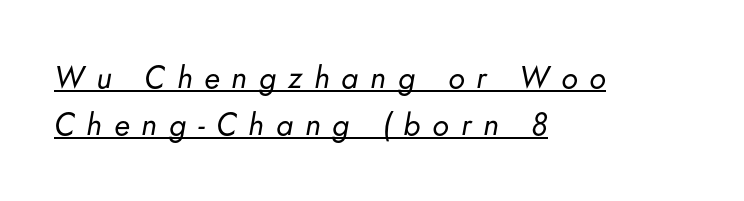
Italic? Definitely — the glyphs are oblique. Is there an underline? Yes — a line sits under the letters. The lines sit at an ordinary, default distance from one another. Spacing verdict: proportional, widths tailored to each character. No letter is thick-stroked: the sample isn't bold. Look at the tracking — it's clearly loosened, letters drifting apart.
